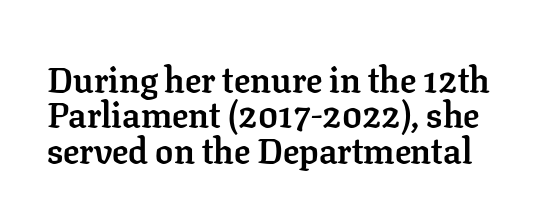
Q: Is the text bold? A: Yes.
Q: Is the text italic (slanted)? A: No, it is upright.
Q: Is the typeface a serif or a sans-serif typeface? A: Serif.
Q: Is the text underlined? A: No.
Q: Is the spacing between letters normal or unusually wide? A: Normal.
Q: Is the spacing between lines tight, normal or loose? A: Tight.
Q: Width (condensed, normal, or wide)? A: Normal.
Q: Stroke contrast? A: Low.
Q: x-height? A: Medium.
Q: Monospaced? A: No.
